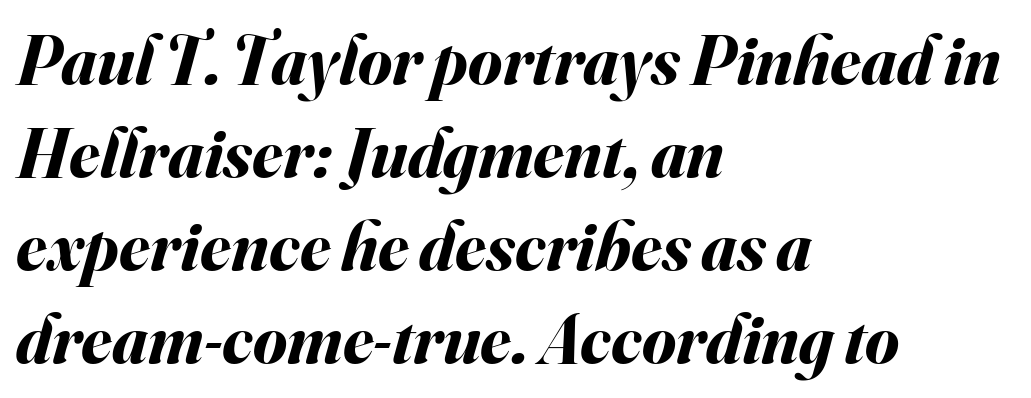
{"italic": "yes", "lean": "right", "slant_degrees": 16, "bold": "yes", "weight": "bold", "width": "normal", "stroke_contrast": "medium", "x_height": "small", "monospaced": "no", "underline": "no", "align": "left", "line_spacing": "normal", "line_spacing_ratio": 1.35, "letter_spacing": "normal", "letter_spacing_em": 0.0, "glyph_px": 69}
